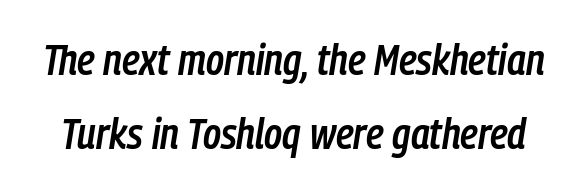
{"italic": "yes", "lean": "right", "slant_degrees": 9, "bold": "semi", "weight": "semibold", "width": "condensed", "stroke_contrast": "low", "x_height": "medium", "monospaced": "no", "underline": "no", "line_spacing_ratio": 1.71, "letter_spacing": "normal", "letter_spacing_em": 0.0, "glyph_px": 43}
